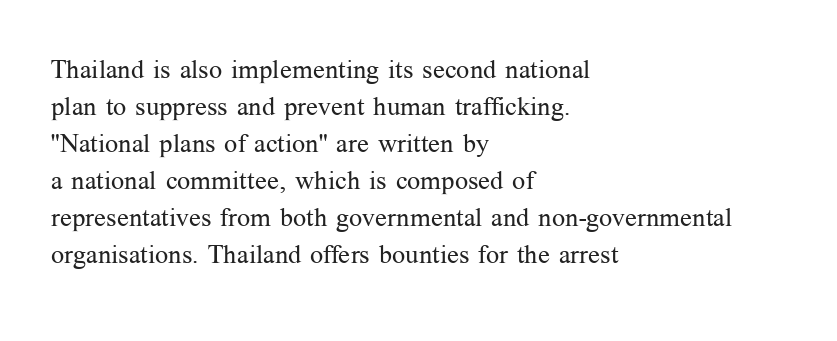
The image shows 26 px text type, upright; set left-aligned, normal line spacing (1.42x), normal letter spacing, not underlined.
